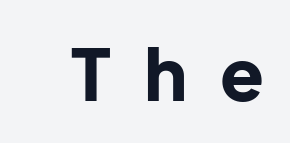
{"serif": "no", "italic": "no", "bold": "yes", "weight": "bold", "width": "normal", "stroke_contrast": "low", "x_height": "medium", "monospaced": "no", "underline": "no", "letter_spacing": "wide", "letter_spacing_em": 0.46, "glyph_px": 72}
